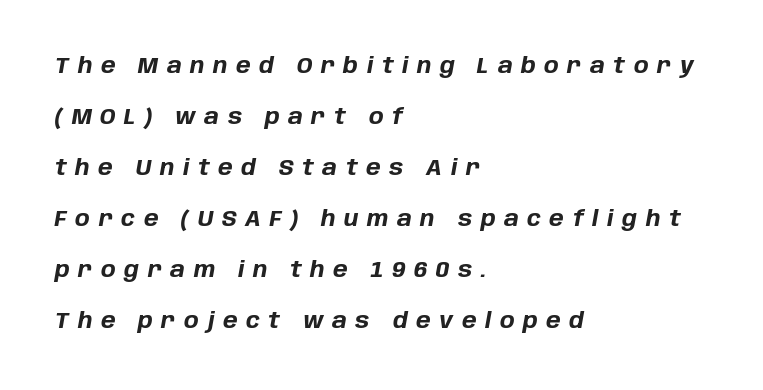
Q: Is the text bold? A: Yes.
Q: Is the text italic (slanted)? A: Yes, it leans right by about 10 degrees.
Q: Is the text underlined? A: No.
Q: How is the paragraph aligned? A: Left-aligned.
Q: Is the spacing between letters normal or unusually wide? A: Unusually wide.
Q: Is the spacing between lines tight, normal or loose? A: Loose.
